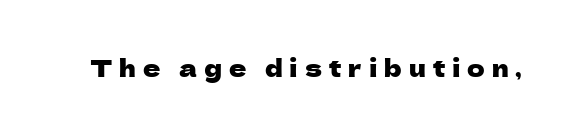
{"italic": "no", "underline": "no", "letter_spacing": "wide", "letter_spacing_em": 0.29, "glyph_px": 24}
